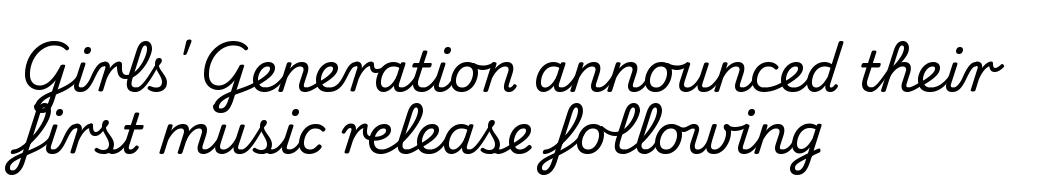
The image shows 55 px serif type; set left-aligned, tight line spacing (1.12x), normal letter spacing, not underlined; medium stroke contrast and a small x-height.
